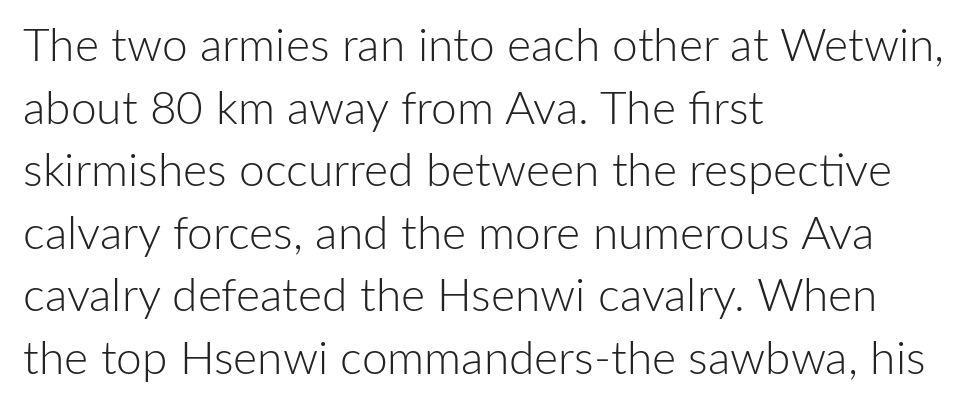
{"serif": "no", "italic": "no", "bold": "no", "weight": "light", "width": "normal", "stroke_contrast": "low", "x_height": "medium", "monospaced": "no", "underline": "no", "align": "left", "line_spacing": "normal", "line_spacing_ratio": 1.36, "letter_spacing": "normal", "letter_spacing_em": 0.0, "glyph_px": 46}
